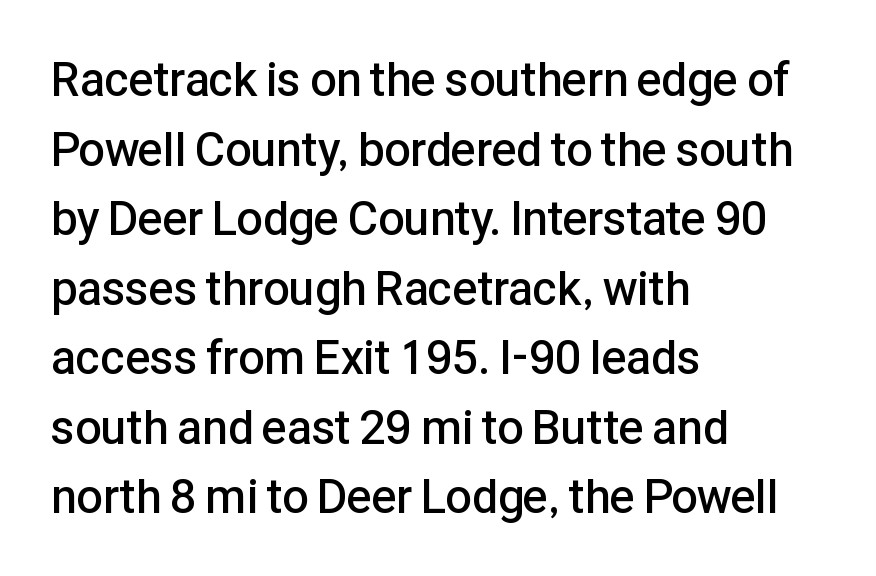
The image shows 47 px semibold sans-serif type, upright; set left-aligned, normal line spacing (1.48x), normal letter spacing, not underlined; low stroke contrast and a medium x-height.
